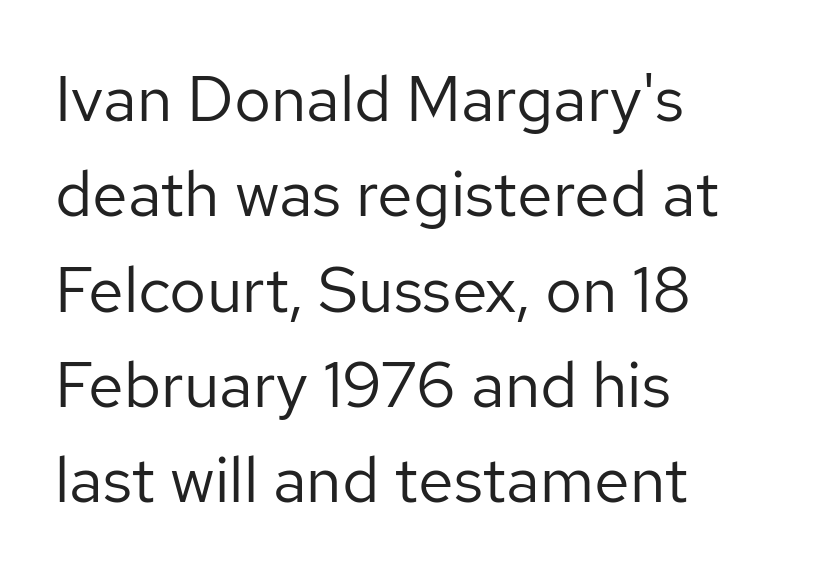
{"serif": "no", "italic": "no", "bold": "no", "weight": "regular", "width": "normal", "stroke_contrast": "low", "x_height": "medium", "monospaced": "no", "underline": "no", "align": "left", "line_spacing": "normal", "line_spacing_ratio": 1.49, "letter_spacing": "normal", "letter_spacing_em": 0.0, "glyph_px": 64}
